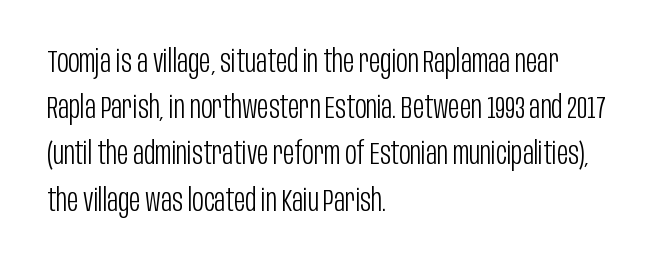
Regarding serifs, this sample does without them. Ink coverage per letter is moderate at most. Interline gaps are of average width in this sample. No word sits above an underline. It's the straight-up-and-down kind of type.
